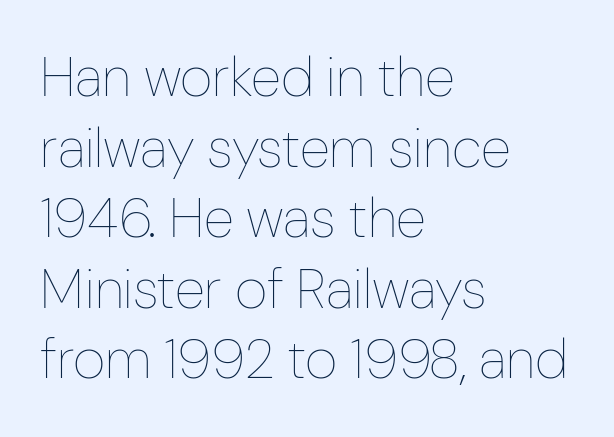
{"italic": "no", "bold": "no", "weight": "thin", "width": "condensed", "stroke_contrast": "low", "x_height": "medium", "monospaced": "no", "underline": "no", "align": "left", "line_spacing": "normal", "line_spacing_ratio": 1.26, "letter_spacing": "normal", "letter_spacing_em": 0.0, "glyph_px": 56}
